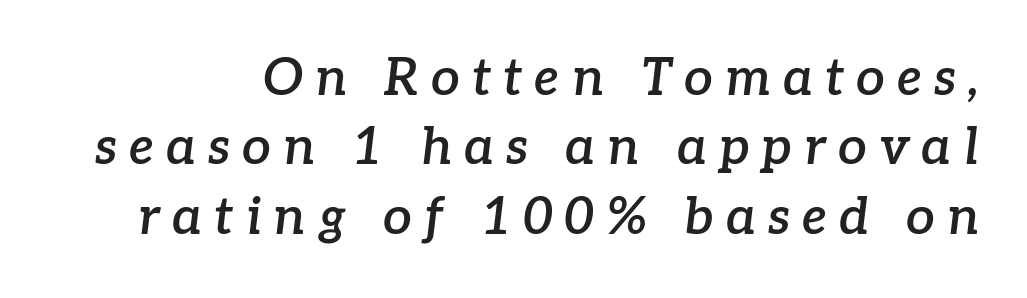
Q: Is the text bold? A: Semi-bold.
Q: Is the text italic (slanted)? A: Yes, it leans right by about 7 degrees.
Q: Is the typeface a serif or a sans-serif typeface? A: Serif.
Q: Is the text underlined? A: No.
Q: Is the spacing between letters normal or unusually wide? A: Unusually wide.
Q: Is the spacing between lines tight, normal or loose? A: Normal.
Q: Width (condensed, normal, or wide)? A: Normal.
Q: Stroke contrast? A: Low.
Q: x-height? A: Medium.
Q: Monospaced? A: No.
